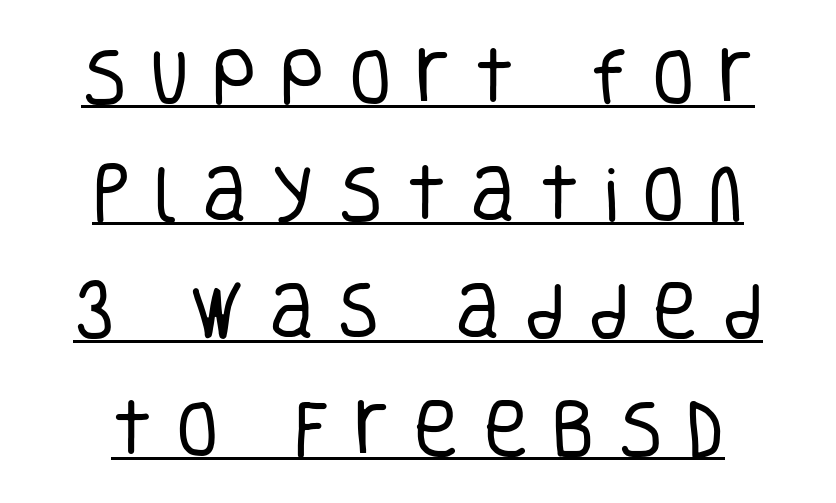
Q: Is the text bold? A: No.
Q: Is the text italic (slanted)? A: No, it is upright.
Q: Is the typeface a serif or a sans-serif typeface? A: Sans-serif.
Q: Is the text underlined? A: Yes.
Q: Is the spacing between letters normal or unusually wide? A: Unusually wide.
Q: Width (condensed, normal, or wide)? A: Condensed.
Q: Stroke contrast? A: Low.
Q: x-height? A: Large.
Q: Monospaced? A: No.
